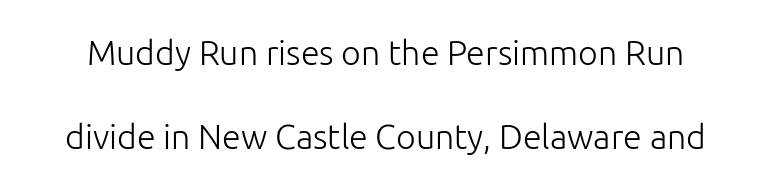
The image shows 34 px light sans-serif type, upright; set loose line spacing (2.48x), normal letter spacing, not underlined; low stroke contrast and a medium x-height.
